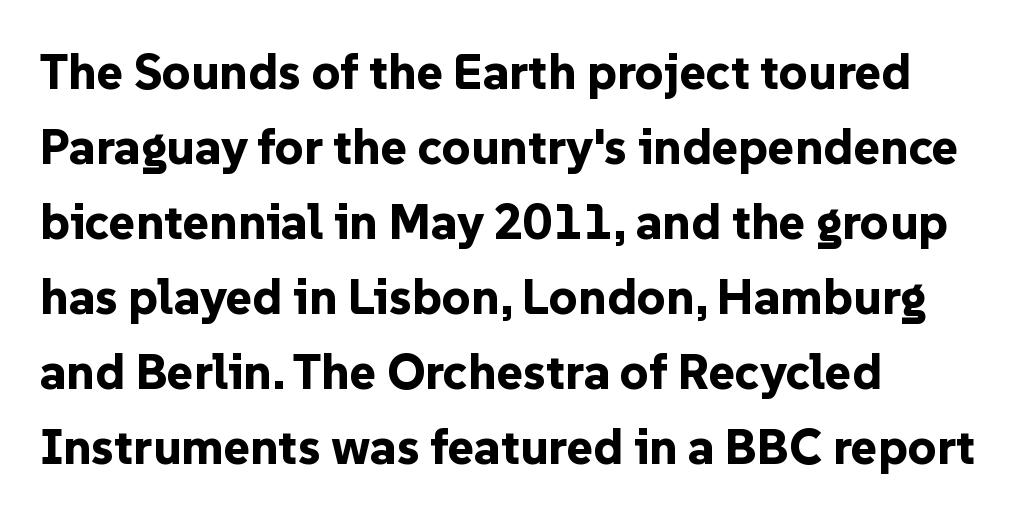
The image shows 50 px bold sans-serif type, upright; set left-aligned, normal line spacing (1.5x), normal letter spacing, not underlined; low stroke contrast and a medium x-height.
